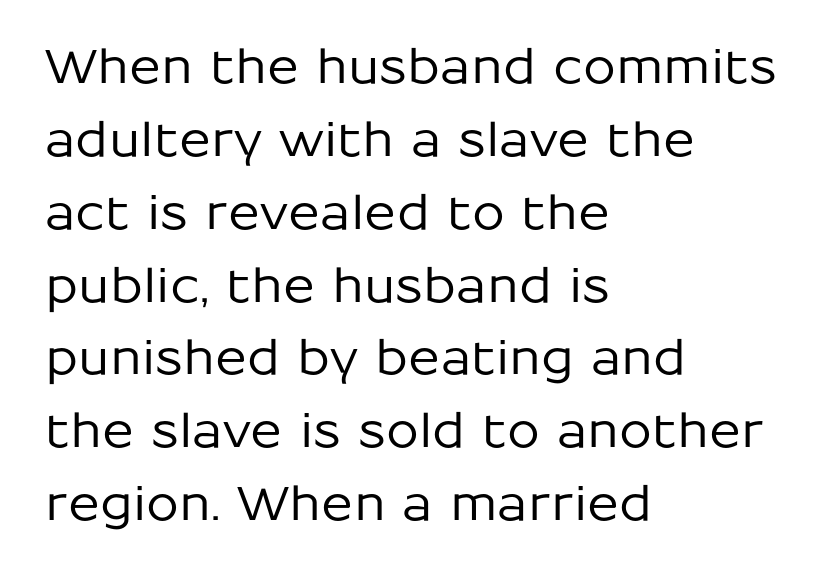
Q: Is the text italic (slanted)? A: No, it is upright.
Q: Is the typeface a serif or a sans-serif typeface? A: Sans-serif.
Q: Is the text underlined? A: No.
Q: How is the paragraph aligned? A: Left-aligned.
Q: Is the spacing between letters normal or unusually wide? A: Normal.
Q: Is the spacing between lines tight, normal or loose? A: Normal.
Q: Width (condensed, normal, or wide)? A: Normal.
Q: Stroke contrast? A: Low.
Q: x-height? A: Medium.
Q: Monospaced? A: No.
